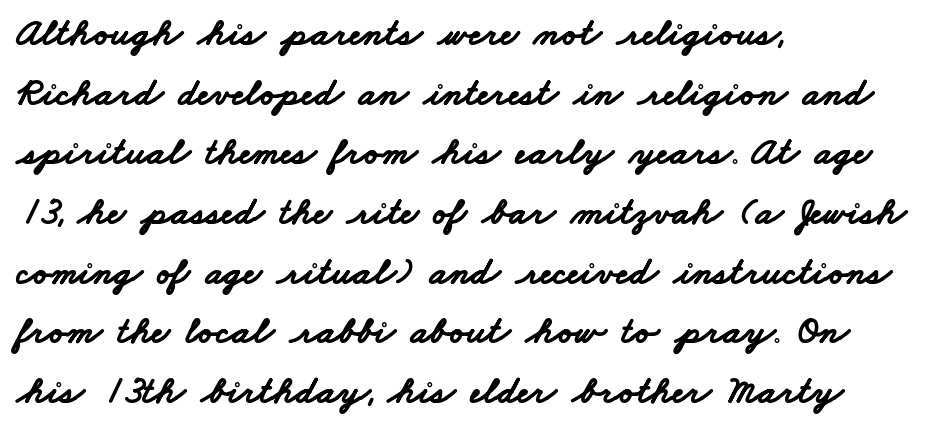
Nobody touched the tracking dial on this one. Plenty of ink on the page — the face is bold. The passage shown is typeset with a sans-serif family. Here the designer chose a conventional face with non-uniform glyph widths. The rendering anchors every line to the left-hand side.
